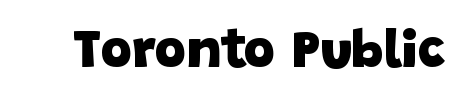
Q: Is the text bold? A: Yes.
Q: Is the typeface a serif or a sans-serif typeface? A: Sans-serif.
Q: Is the text underlined? A: No.
Q: Is the spacing between letters normal or unusually wide? A: Normal.
Q: Width (condensed, normal, or wide)? A: Normal.
Q: Stroke contrast? A: Low.
Q: x-height? A: Large.
Q: Monospaced? A: No.
